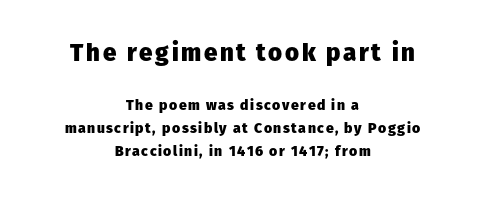
The image shows 24 px bold type, upright; set centered, normal line spacing (1.63x), not underlined; the first (top) block is 1.71x larger.
